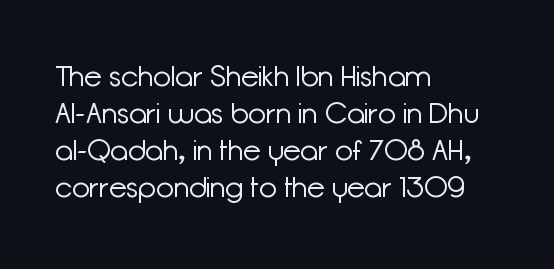
The setting favours the left margin, as ordinary paragraphs usually do. Is this a fixed-width face? No — the glyphs have proportional, varying widths. The space between consecutive lines is moderate. Each stroke keeps to a modest, everyday thickness or less. The text was rendered using a sans face with plain stroke endings.
